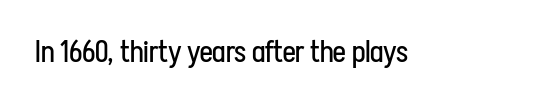
{"serif": "no", "italic": "no", "bold": "no", "weight": "regular", "width": "condensed", "stroke_contrast": "low", "x_height": "medium", "monospaced": "no", "underline": "no", "letter_spacing": "normal", "letter_spacing_em": 0.0, "glyph_px": 30}
